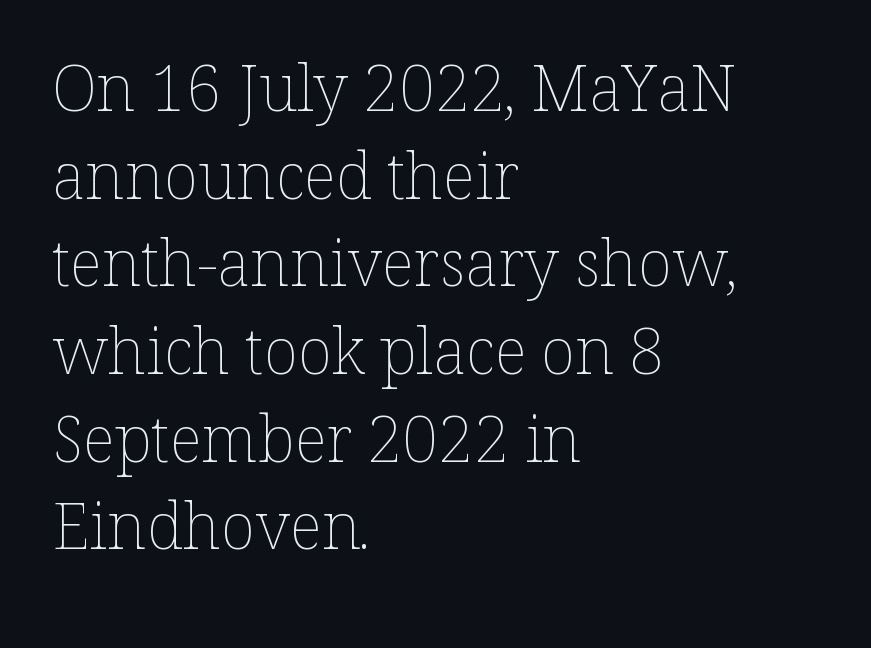
Q: Is the text bold? A: No.
Q: Is the text italic (slanted)? A: No, it is upright.
Q: Is the text underlined? A: No.
Q: How is the paragraph aligned? A: Left-aligned.
Q: Is the spacing between letters normal or unusually wide? A: Normal.
Q: Is the spacing between lines tight, normal or loose? A: Normal.
Q: Width (condensed, normal, or wide)? A: Normal.
Q: Stroke contrast? A: Low.
Q: x-height? A: Medium.
Q: Monospaced? A: No.
